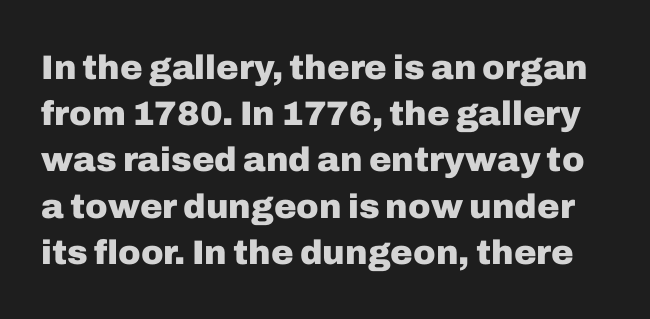
{"serif": "no", "italic": "no", "bold": "yes", "weight": "heavy", "width": "normal", "stroke_contrast": "low", "x_height": "medium", "monospaced": "no", "underline": "no", "line_spacing": "normal", "line_spacing_ratio": 1.36, "letter_spacing": "normal", "letter_spacing_em": 0.0, "glyph_px": 34}
